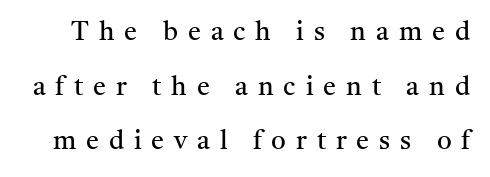
A roman cut, with each character standing at attention. Decoration check: the copy has no underline. The cut favours lightness, reaching ordinary text weight at its darkest. Characters follow at a spacing far wider than the type designer built in.
